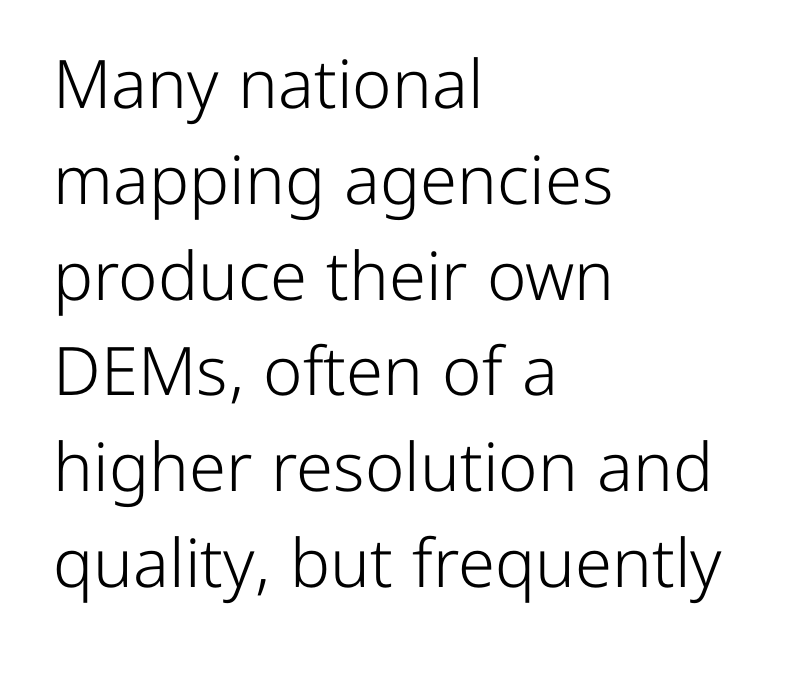
The image shows 67 px light sans-serif type, upright; set left-aligned, normal line spacing (1.43x), normal letter spacing, not underlined; low stroke contrast and a medium x-height.
